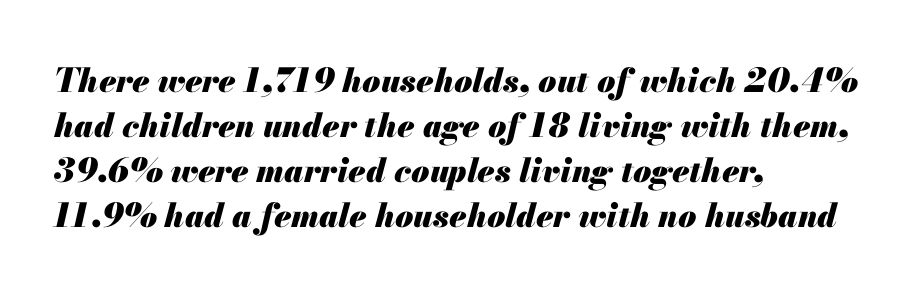
Is there much room between lines? A standard amount, neither cramped nor airy. Which margin do the lines hug? The left one — the right edge is uneven. These lines are rendered in a variable-pitch font. Would a proofreader flag this as italicized? Yes.
